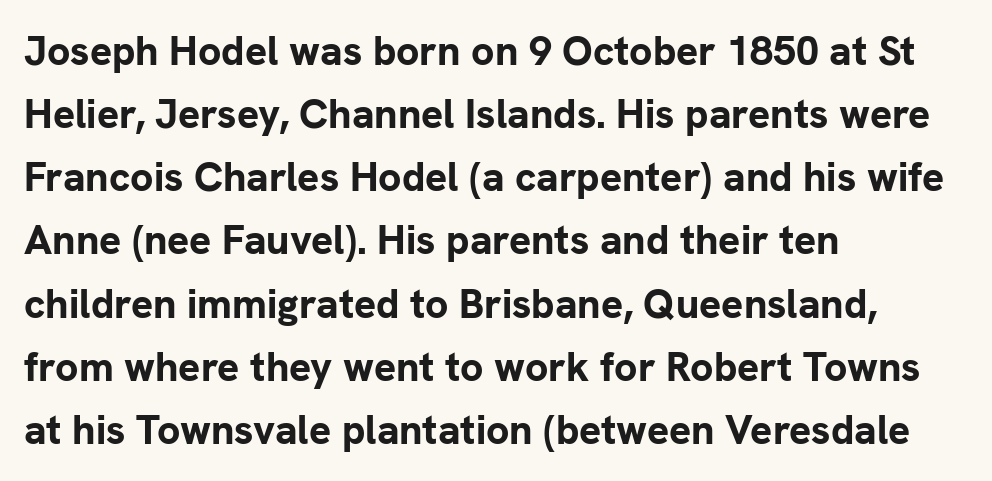
The image shows 41 px bold sans-serif type, upright; set left-aligned, normal line spacing (1.54x), normal letter spacing, not underlined; low stroke contrast and a medium x-height.
